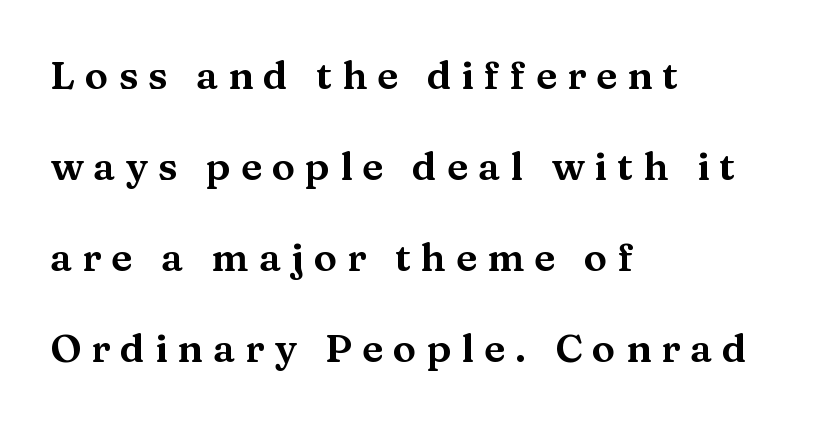
{"serif": "yes", "italic": "no", "width": "wide", "stroke_contrast": "medium", "x_height": "medium", "monospaced": "no", "underline": "no", "align": "left", "line_spacing": "loose", "line_spacing_ratio": 2.33, "letter_spacing": "wide", "letter_spacing_em": 0.26, "glyph_px": 39}
